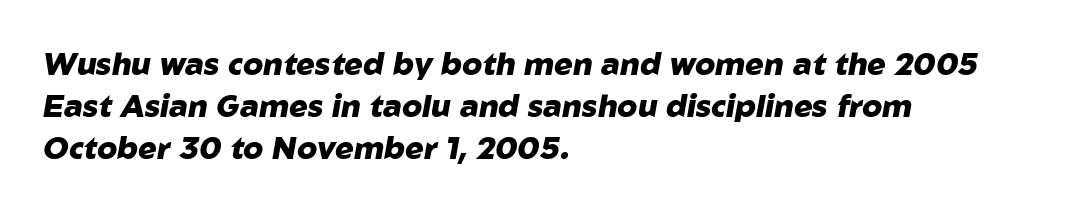
The image shows 31 px heavy type, italic (leaning right); set left-aligned, normal line spacing (1.35x), normal letter spacing, not underlined; low stroke contrast and a medium x-height.
